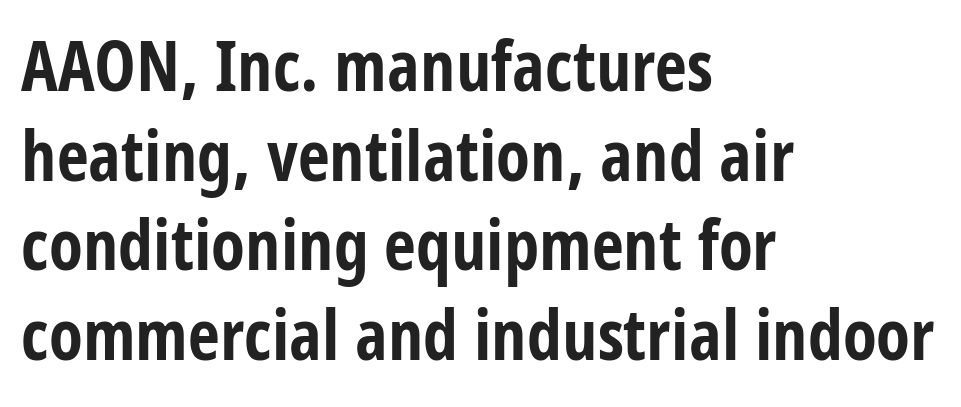
Descenders are the only things crossing below the line. Emphasis by weight is at full strength: bold. Note the varied advance widths — an 'i' is clearly narrower than an 'm'. If you drew a ruler down the left edge, every line would touch it. The axis of the letterforms is exactly vertical. Inter-character spacing is left at the font's built-in metrics.
